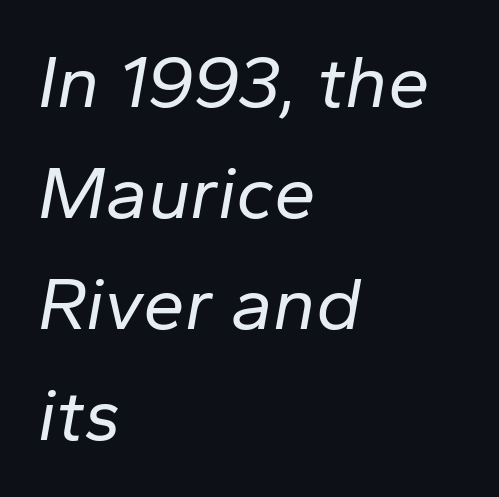
{"italic": "yes", "lean": "right", "slant_degrees": 10, "bold": "no", "weight": "regular", "width": "normal", "stroke_contrast": "low", "x_height": "medium", "monospaced": "no", "underline": "no", "align": "left", "line_spacing": "normal", "line_spacing_ratio": 1.48, "letter_spacing": "normal", "letter_spacing_em": 0.0, "glyph_px": 75}
